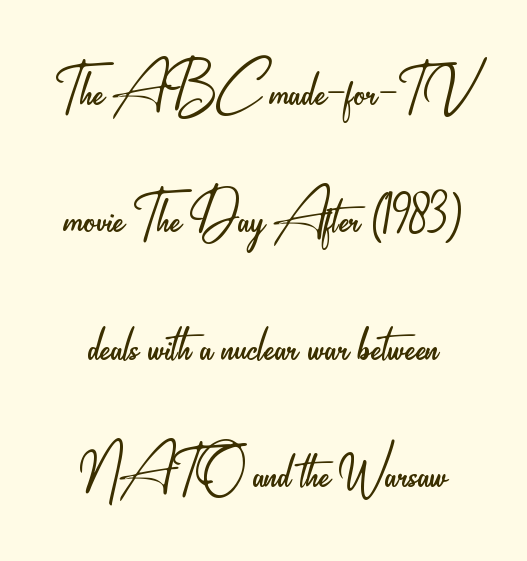
Descenders are the only things crossing below the line. No extra ink here — the face is not bold. You could not count columns in this text — the font is proportionally spaced. Are there feet on the stems? There aren't — it's a sans.
